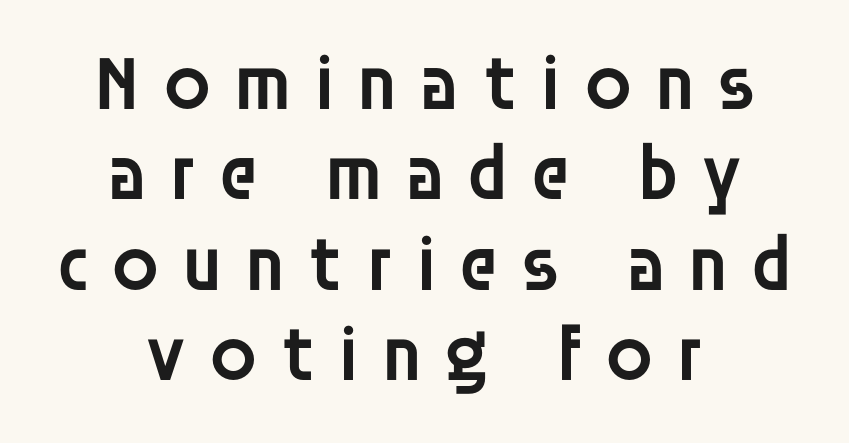
Q: Is the text bold? A: Semi-bold.
Q: Is the text italic (slanted)? A: No, it is upright.
Q: Is the typeface a serif or a sans-serif typeface? A: Sans-serif.
Q: Is the text underlined? A: No.
Q: How is the paragraph aligned? A: Centered.
Q: Is the spacing between letters normal or unusually wide? A: Unusually wide.
Q: Width (condensed, normal, or wide)? A: Normal.
Q: Stroke contrast? A: Low.
Q: x-height? A: Large.
Q: Monospaced? A: No.
